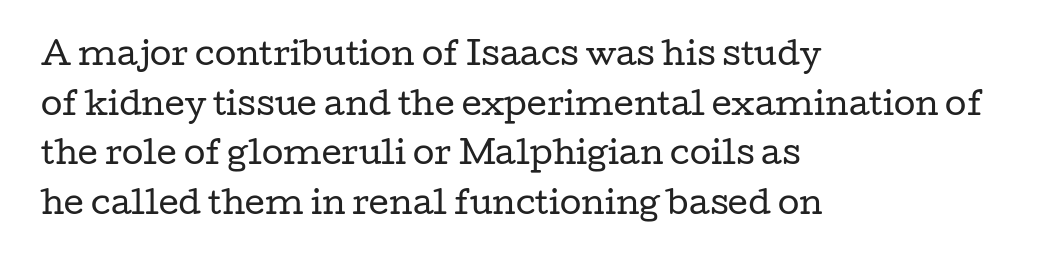
Q: Is the text bold? A: No.
Q: Is the text italic (slanted)? A: No, it is upright.
Q: Is the typeface a serif or a sans-serif typeface? A: Serif.
Q: Is the text underlined? A: No.
Q: How is the paragraph aligned? A: Left-aligned.
Q: Is the spacing between letters normal or unusually wide? A: Normal.
Q: Is the spacing between lines tight, normal or loose? A: Normal.
Q: Width (condensed, normal, or wide)? A: Wide.
Q: Stroke contrast? A: Low.
Q: x-height? A: Medium.
Q: Monospaced? A: No.
